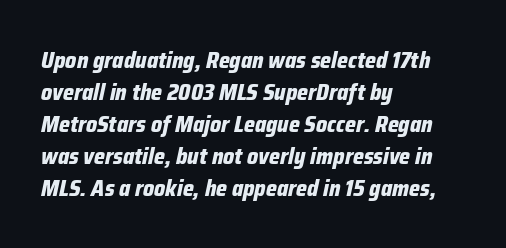
Rows of type keep a routine distance in the vertical direction. Compared with ordinary roman type, these characters are visibly tilted. Bold? Absolutely — the strokes are thick and heavy. The passage shown is not underscored anywhere.
